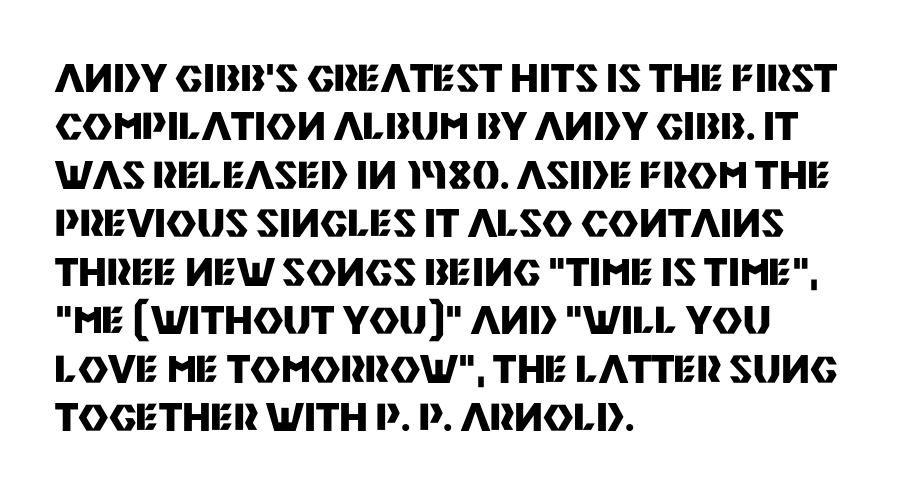
{"serif": "no", "italic": "no", "bold": "yes", "weight": "heavy", "width": "normal", "stroke_contrast": "medium", "x_height": "large", "monospaced": "no", "underline": "no", "align": "left", "line_spacing": "normal", "line_spacing_ratio": 1.31, "letter_spacing": "normal", "letter_spacing_em": 0.0, "glyph_px": 37}
